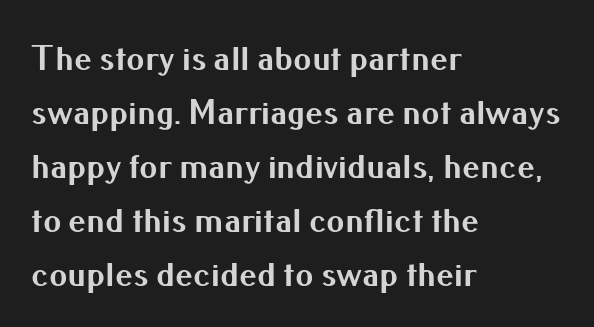
Heft: maximum for text — a bold. The passage is arranged the way most books set body copy — flush left. The text was rendered using a sans face with plain stroke endings. Here the designer chose a conventional face with non-uniform glyph widths. Line spacing here is normal. The gaps between neighbouring characters are ordinary and unremarkable.
